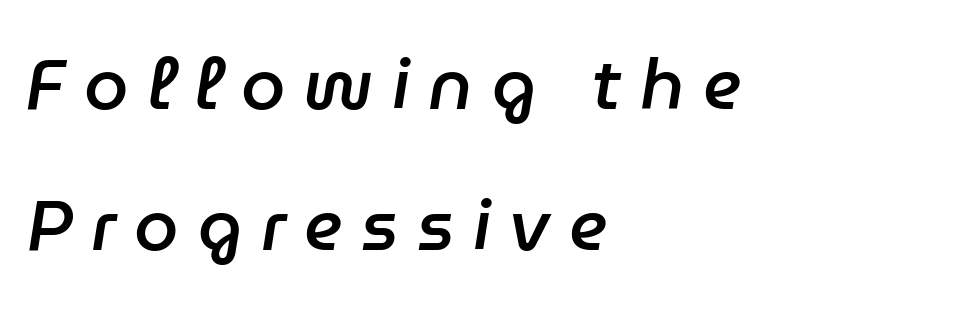
{"italic": "yes", "lean": "right", "slant_degrees": 9, "bold": "semi", "weight": "semibold", "width": "normal", "stroke_contrast": "low", "x_height": "medium", "monospaced": "no", "underline": "no", "align": "left", "line_spacing": "loose", "line_spacing_ratio": 1.98, "letter_spacing": "wide", "letter_spacing_em": 0.26, "glyph_px": 71}
